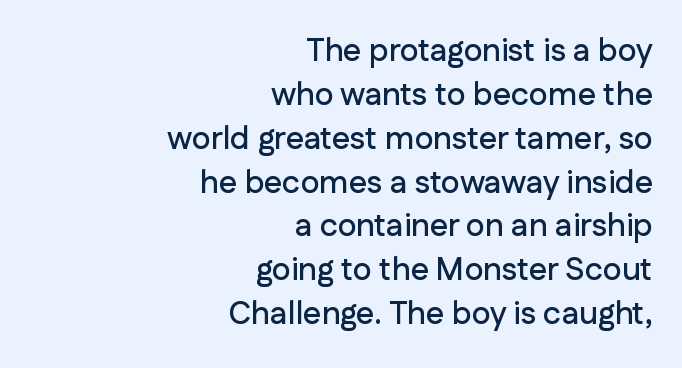
{"serif": "no", "italic": "no", "width": "normal", "stroke_contrast": "low", "x_height": "medium", "monospaced": "no", "underline": "no", "align": "right", "line_spacing": "normal", "line_spacing_ratio": 1.37, "letter_spacing": "normal", "letter_spacing_em": 0.0, "glyph_px": 32}
